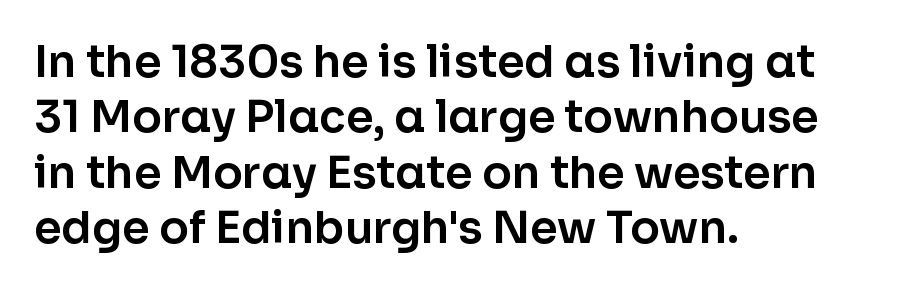
Q: Is the text italic (slanted)? A: No, it is upright.
Q: Is the typeface a serif or a sans-serif typeface? A: Sans-serif.
Q: Is the text underlined? A: No.
Q: How is the paragraph aligned? A: Left-aligned.
Q: Is the spacing between letters normal or unusually wide? A: Normal.
Q: Is the spacing between lines tight, normal or loose? A: Normal.
Q: Width (condensed, normal, or wide)? A: Normal.
Q: Stroke contrast? A: Low.
Q: x-height? A: Medium.
Q: Monospaced? A: No.
